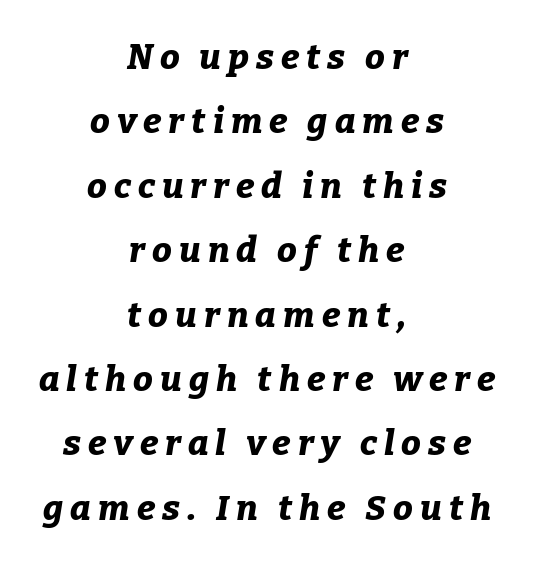
Q: Is the text bold? A: Yes.
Q: Is the text italic (slanted)? A: Yes, it leans right by about 9 degrees.
Q: Is the text underlined? A: No.
Q: How is the paragraph aligned? A: Centered.
Q: Is the spacing between letters normal or unusually wide? A: Unusually wide.
Q: Width (condensed, normal, or wide)? A: Normal.
Q: Stroke contrast? A: Low.
Q: x-height? A: Medium.
Q: Monospaced? A: No.
